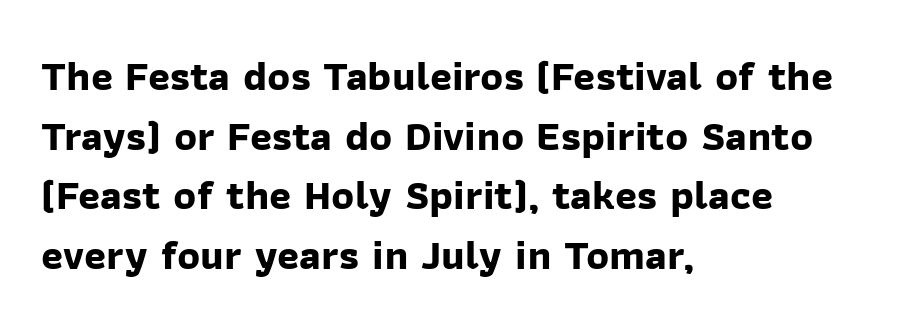
Here the glyphs are tracked normally, forming tight word shapes. Notice how descenders clear the ascenders below comfortably — that's standard leading. This rendering uses left alignment, leaving the right contour irregular. A sans-serif font was chosen for this passage. Character widths vary here, with narrow letters taking less room than wide ones.
